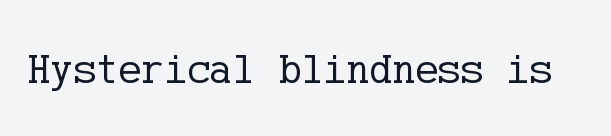
The image shows 43 px regular-weight serif type, upright; set normal letter spacing, not underlined; low stroke contrast and a medium x-height.
